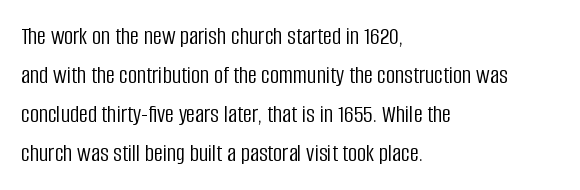
The space between consecutive lines is moderate. In terms of letterspacing, this is plain default setting. This rendering features lettering with no underline. Is the stroke heavy? The answer is a plain regular-or-lighter.
